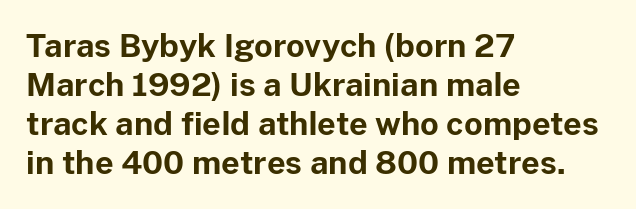
The image shows 32 px bold sans-serif type, upright; set left-aligned, line spacing 1.22x, normal letter spacing, not underlined; low stroke contrast and a medium x-height.
